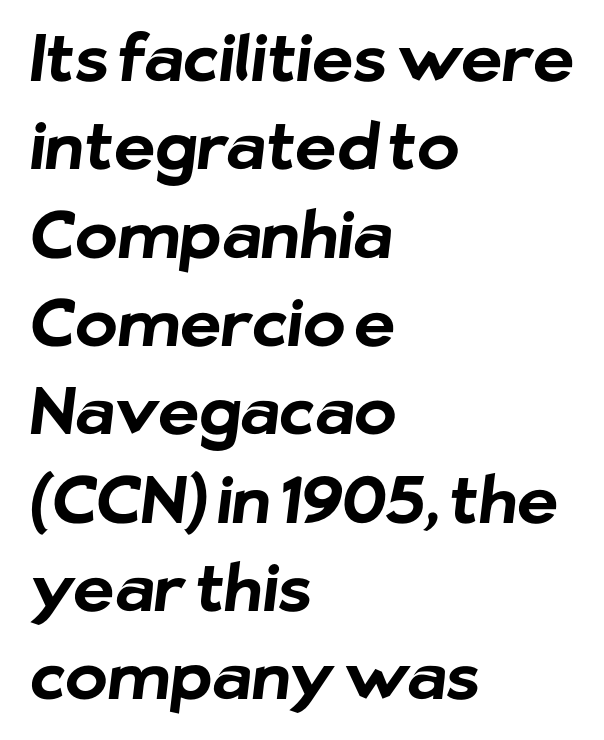
The image shows 64 px bold sans-serif type; set left-aligned, normal line spacing (1.38x), normal letter spacing, not underlined; low stroke contrast and a medium x-height.
